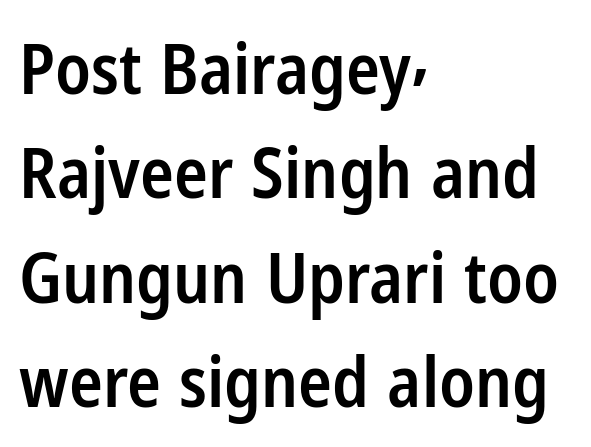
The gap between lines stays unmarked. The vertical gap from one line to the next is medium. Here the designer chose a conventional face with non-uniform glyph widths. Line starts are locked; line ends wander.
